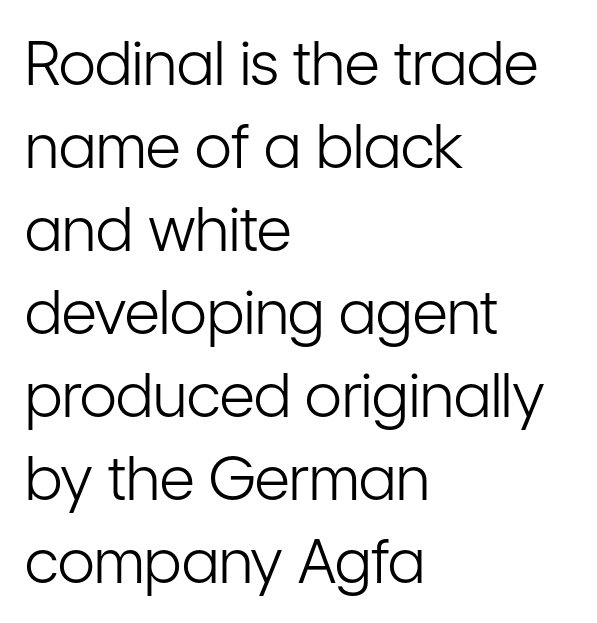
{"serif": "no", "italic": "no", "bold": "no", "weight": "light", "width": "condensed", "stroke_contrast": "low", "x_height": "medium", "monospaced": "no", "underline": "no", "align": "left", "line_spacing": "normal", "line_spacing_ratio": 1.36, "letter_spacing": "normal", "letter_spacing_em": 0.0, "glyph_px": 61}
